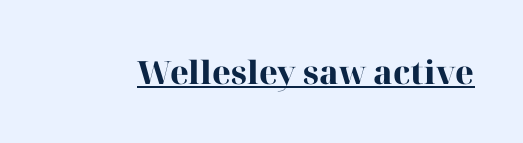
Q: Is the text bold? A: Yes.
Q: Is the text italic (slanted)? A: No, it is upright.
Q: Is the typeface a serif or a sans-serif typeface? A: Serif.
Q: Is the text underlined? A: Yes.
Q: Is the spacing between letters normal or unusually wide? A: Normal.
Q: Width (condensed, normal, or wide)? A: Normal.
Q: Stroke contrast? A: High.
Q: x-height? A: Medium.
Q: Monospaced? A: No.
